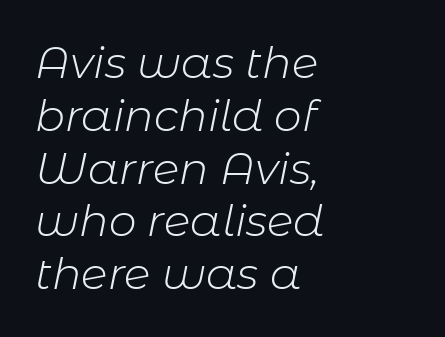
The image shows 44 px light type, italic (leaning right); set left-aligned, line spacing 1.2x, normal letter spacing, not underlined; low stroke contrast and a medium x-height.
